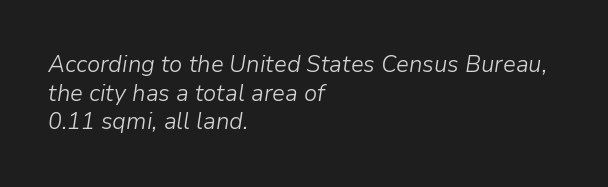
The image shows 23 px text type, italic (leaning right); set left-aligned, line spacing 1.24x, normal letter spacing, not underlined.
